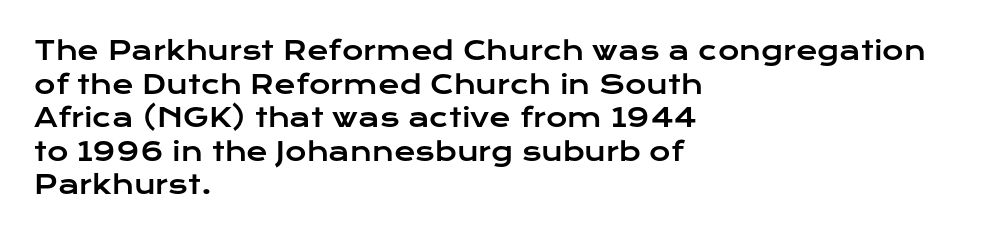
The image shows 26 px text type, upright; set left-aligned, normal line spacing (1.29x), normal letter spacing, not underlined.
